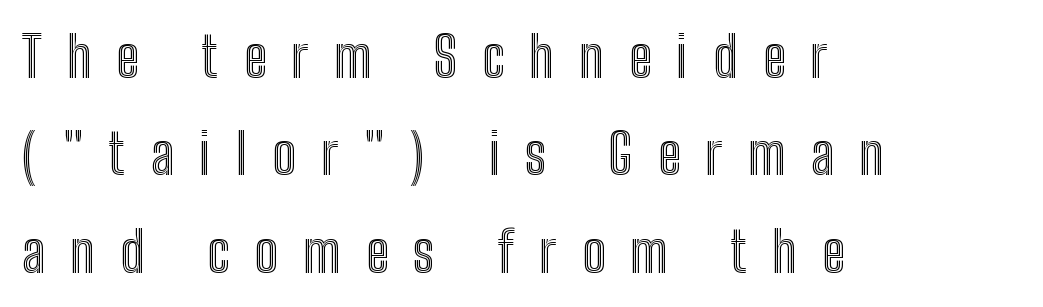
{"italic": "no", "width": "condensed", "x_height": "medium", "monospaced": "no", "underline": "no", "align": "left", "line_spacing_ratio": 1.74, "letter_spacing": "wide", "letter_spacing_em": 0.45, "glyph_px": 56}
